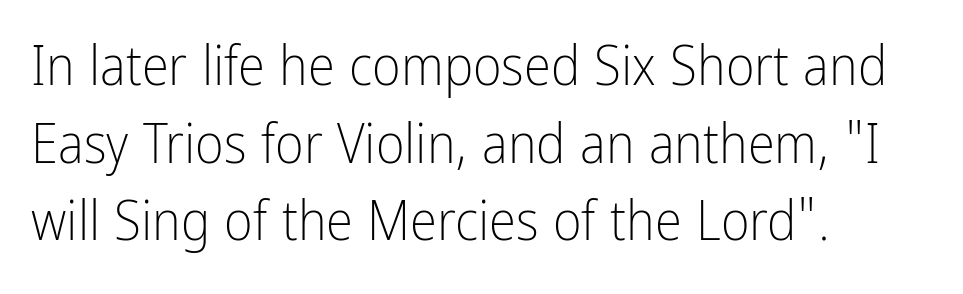
The image shows 55 px light, condensed sans-serif type, upright; set left-aligned, normal line spacing (1.41x), normal letter spacing, not underlined; low stroke contrast and a medium x-height.
